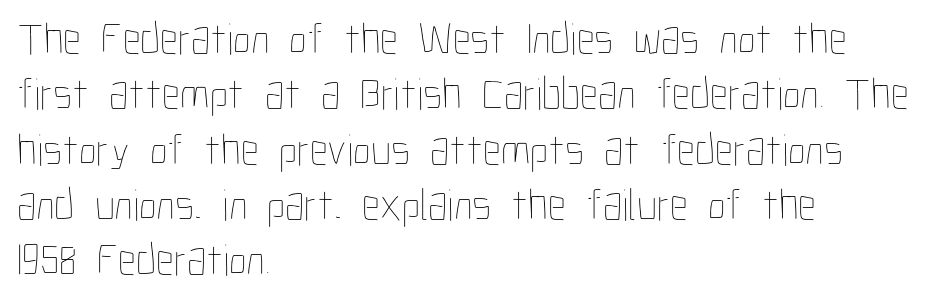
Here the designer chose a conventional face with non-uniform glyph widths. What stands out about the letter spacing? Nothing — it is the standard amount. Weight: not bold — regular or lighter. Does the copy run flush right? No — it runs flush left. The space beneath each line is pristine and unruled.
